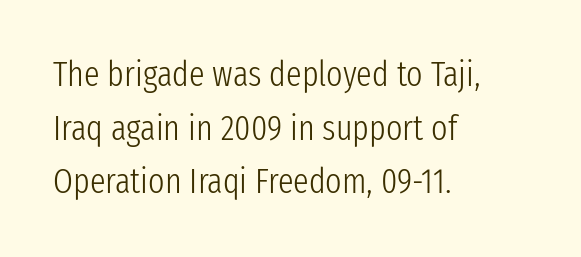
{"serif": "no", "italic": "no", "bold": "no", "weight": "light", "width": "condensed", "stroke_contrast": "low", "x_height": "medium", "monospaced": "no", "underline": "no", "align": "left", "line_spacing": "normal", "line_spacing_ratio": 1.53, "letter_spacing": "normal", "letter_spacing_em": 0.0, "glyph_px": 35}
